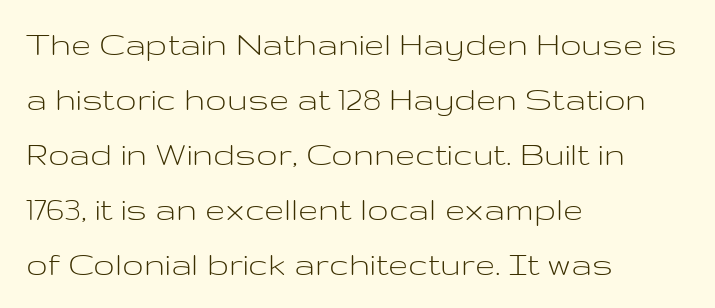
Q: Is the text bold? A: No.
Q: Is the text italic (slanted)? A: No, it is upright.
Q: Is the typeface a serif or a sans-serif typeface? A: Sans-serif.
Q: Is the text underlined? A: No.
Q: How is the paragraph aligned? A: Left-aligned.
Q: Is the spacing between letters normal or unusually wide? A: Normal.
Q: Is the spacing between lines tight, normal or loose? A: Normal.
Q: Width (condensed, normal, or wide)? A: Wide.
Q: Stroke contrast? A: Low.
Q: x-height? A: Medium.
Q: Monospaced? A: No.
